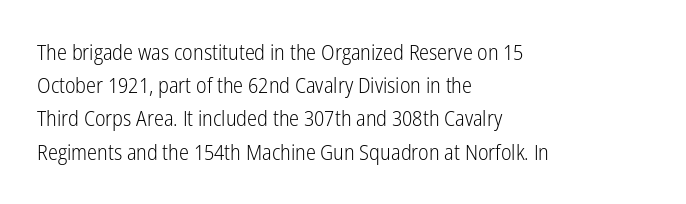
The image shows 21 px text type, upright; set left-aligned, normal line spacing (1.58x), normal letter spacing, not underlined.
